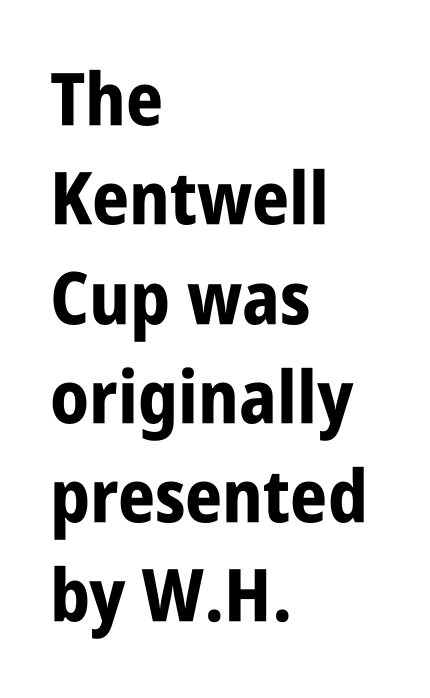
The image shows 73 px bold, condensed sans-serif type, upright; set left-aligned, normal line spacing (1.36x), normal letter spacing, not underlined; low stroke contrast and a large x-height.
